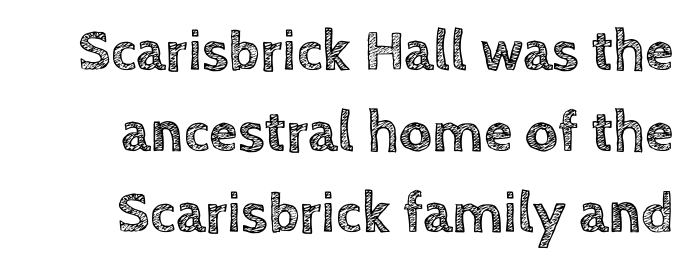
The image shows 58 px text type, upright; set right-aligned, normal line spacing (1.4x), normal letter spacing, not underlined; a large x-height.
